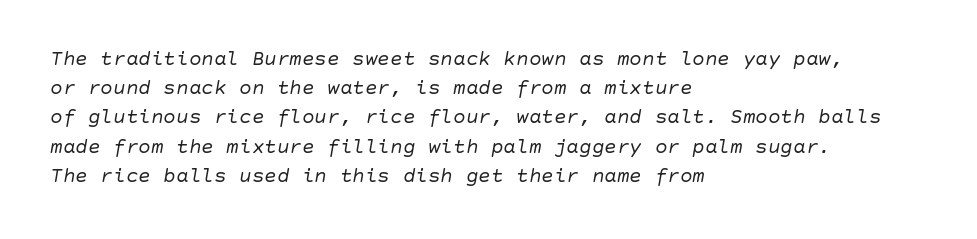
The leading is moderate, giving the passage an even texture. The weight tops out at a normal text grade. A typesetter would mark this as italic. No extra tracking has been applied to these lines.
